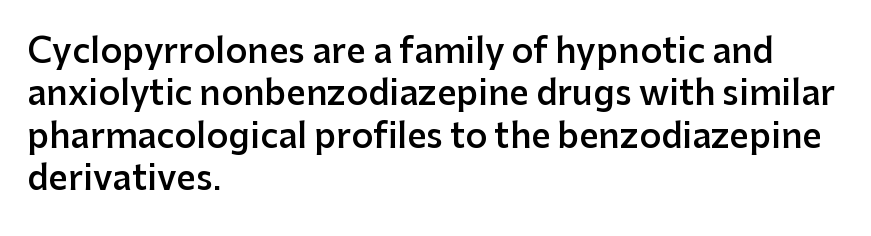
Q: Is the text bold? A: Semi-bold.
Q: Is the text italic (slanted)? A: No, it is upright.
Q: Is the typeface a serif or a sans-serif typeface? A: Sans-serif.
Q: Is the text underlined? A: No.
Q: How is the paragraph aligned? A: Left-aligned.
Q: Is the spacing between letters normal or unusually wide? A: Normal.
Q: Is the spacing between lines tight, normal or loose? A: Normal.
Q: Width (condensed, normal, or wide)? A: Normal.
Q: Stroke contrast? A: Low.
Q: x-height? A: Medium.
Q: Monospaced? A: No.
